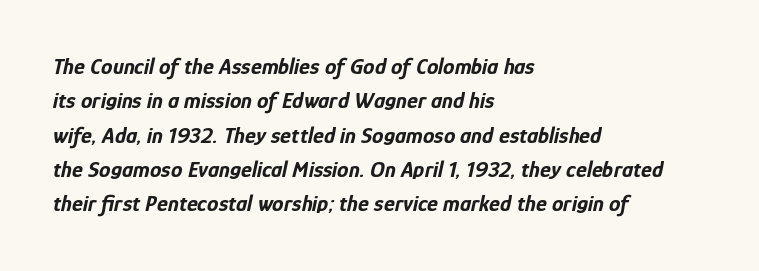
The text carries the slant typical of an italic or oblique font. Pretty heavy lettering here — definitely bold. Students, note that the glyphs here touch the page at normal intervals. The typesetter chose a ragged-right arrangement here. Each new line begins a customary step beneath the previous one. Decoration check: the copy has no underline.
